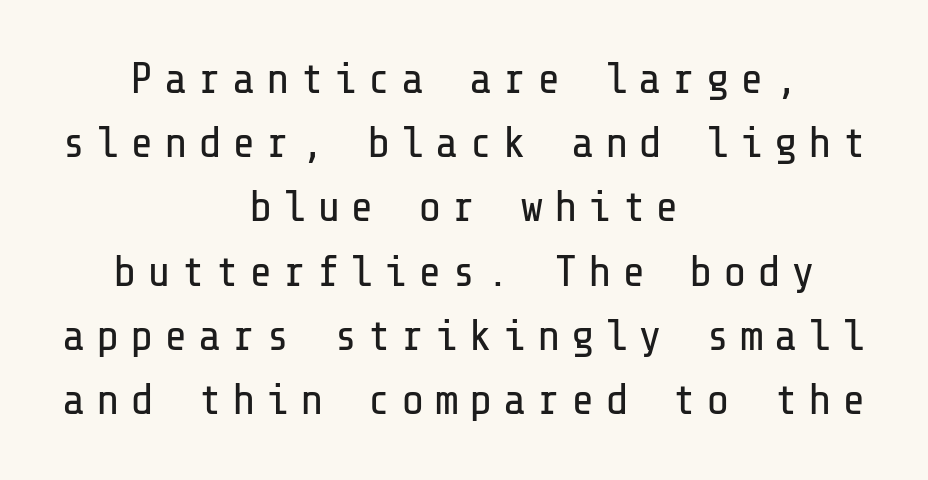
{"serif": "no", "italic": "no", "bold": "no", "weight": "regular", "width": "normal", "stroke_contrast": "low", "x_height": "medium", "underline": "no", "align": "center", "line_spacing": "normal", "line_spacing_ratio": 1.46, "letter_spacing": "wide", "letter_spacing_em": 0.23, "glyph_px": 44}
